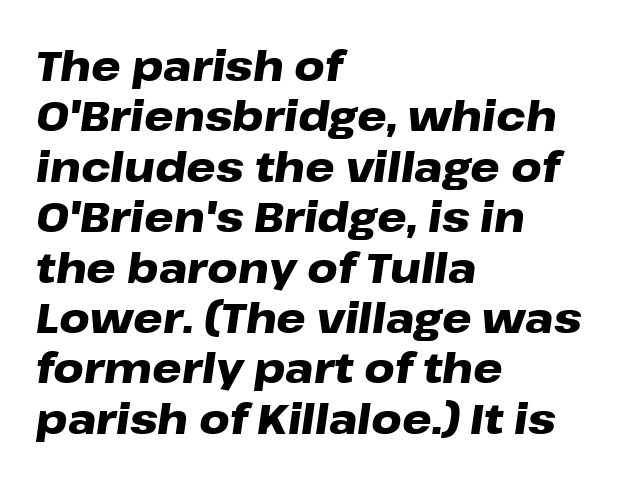
Each row of text sits above clean, open space. These lines are rendered in a variable-pitch font. Default kerning and tracking; the words read as compact shapes. Each glyph is drawn with heavy, bold strokes.
